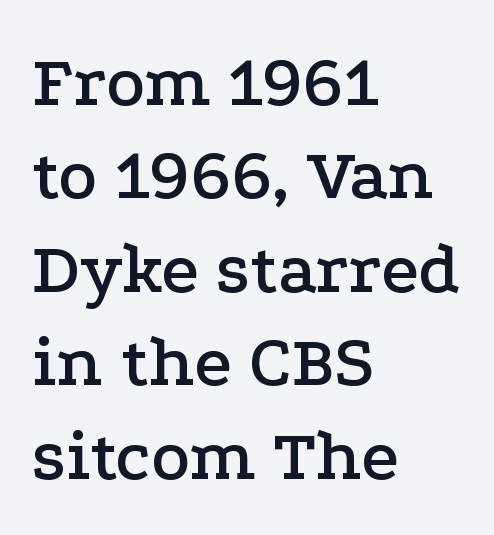
The image shows 73 px wide serif type, upright; set left-aligned, normal line spacing (1.28x), normal letter spacing, not underlined; low stroke contrast and a medium x-height.
